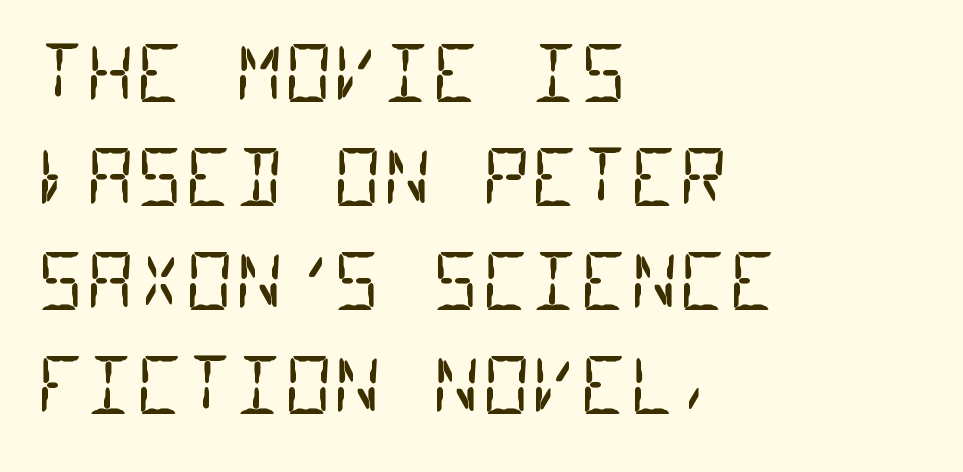
{"serif": "no", "bold": "no", "weight": "regular", "width": "condensed", "stroke_contrast": "low", "x_height": "large", "monospaced": "yes", "underline": "no", "align": "left", "line_spacing": "normal", "line_spacing_ratio": 1.37, "letter_spacing": "normal", "letter_spacing_em": 0.0, "glyph_px": 76}
